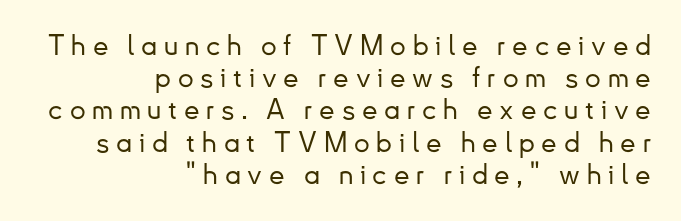
The image shows 28 px sans-serif type, upright; set right-aligned, tight line spacing (1.15x), unusually wide letter spacing (+0.24 em), not underlined; low stroke contrast and a small x-height.
